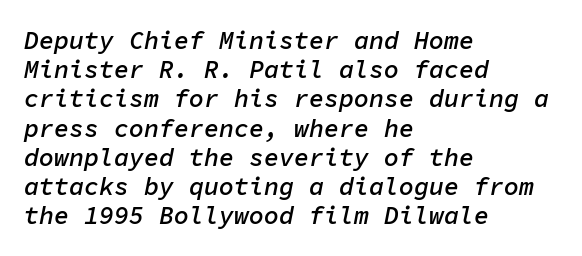
Q: Is the text bold? A: Semi-bold.
Q: Is the text italic (slanted)? A: Yes, it leans right by about 11 degrees.
Q: Is the text underlined? A: No.
Q: How is the paragraph aligned? A: Left-aligned.
Q: Is the spacing between letters normal or unusually wide? A: Normal.
